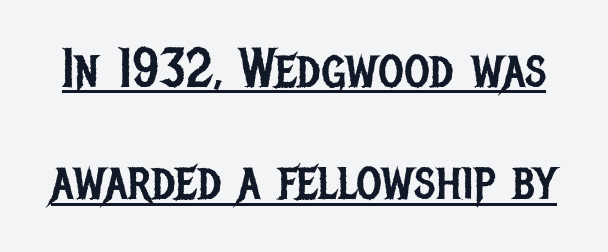
{"serif": "no", "italic": "no", "bold": "no", "weight": "regular", "width": "condensed", "stroke_contrast": "low", "x_height": "large", "monospaced": "no", "underline": "yes", "line_spacing": "loose", "line_spacing_ratio": 2.04, "letter_spacing": "normal", "letter_spacing_em": 0.0, "glyph_px": 55}
